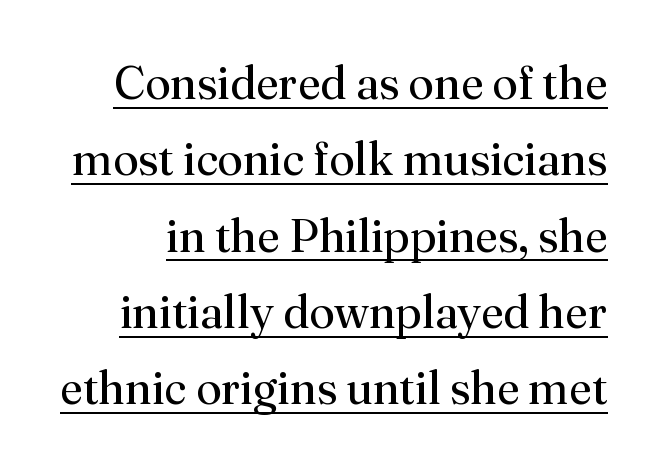
Q: Is the text bold? A: No.
Q: Is the text italic (slanted)? A: No, it is upright.
Q: Is the typeface a serif or a sans-serif typeface? A: Serif.
Q: Is the text underlined? A: Yes.
Q: Is the spacing between letters normal or unusually wide? A: Normal.
Q: Is the spacing between lines tight, normal or loose? A: Normal.
Q: Width (condensed, normal, or wide)? A: Normal.
Q: Stroke contrast? A: Medium.
Q: x-height? A: Small.
Q: Monospaced? A: No.
